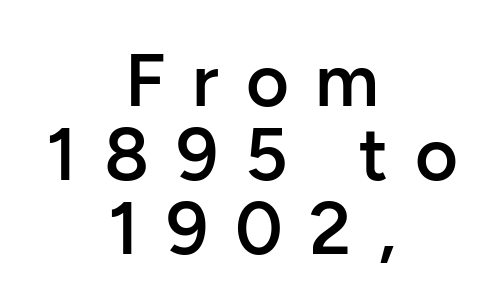
The image shows 74 px semibold sans-serif type, upright; set centered, tight line spacing (1.0x), unusually wide letter spacing (+0.36 em), not underlined; low stroke contrast and a medium x-height.
